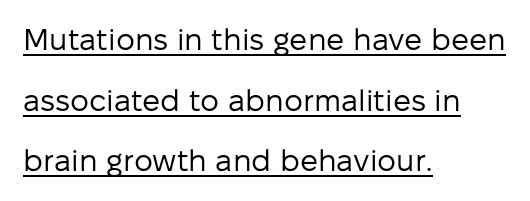
Unlike italic type, these characters show no tilt at all. Leading is clearly above the norm, producing a sparse column. The line texture is even and compact thanks to regular tracking. Underlined type. Do the characters align in a grid? No, the font is proportional.
